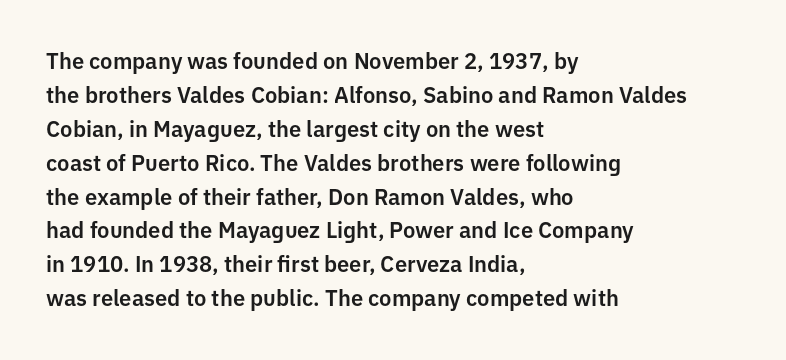
The image shows 22 px text type, upright; set left-aligned, normal line spacing (1.54x), normal letter spacing, not underlined.
